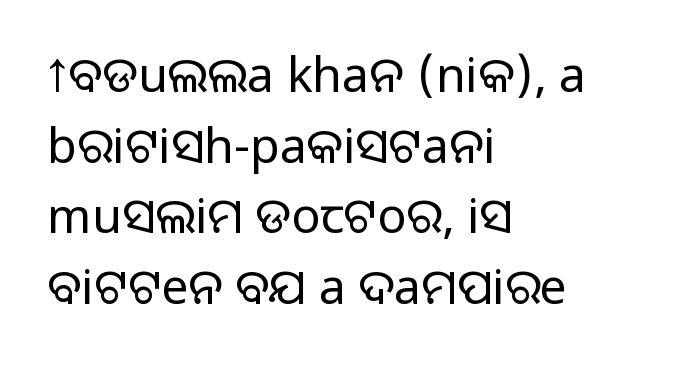
The image shows 48 px regular-weight sans-serif type, upright; set left-aligned, normal line spacing (1.47x), normal letter spacing, not underlined; low stroke contrast and a large x-height.
